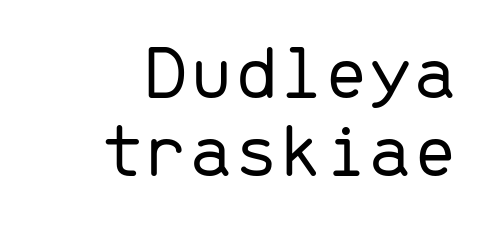
Look at the tracking — it's just the regular setting, nothing added. The foot of each line stays bare and open. Monospaced: the letters line up in strict vertical columns. Baseline-to-baseline distance is barely more than the letter height.
